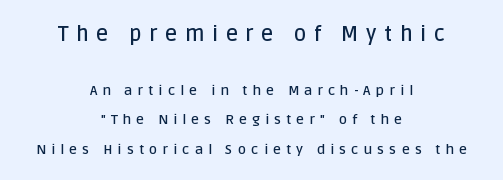
{"italic": "no", "bold": "semi", "underline": "no", "align": "center", "line_spacing": "loose", "line_spacing_ratio": 2.1, "letter_spacing": "wide", "letter_spacing_em": 0.36, "larger_block": "first", "size_ratio": 1.5, "glyph_px": 21}
